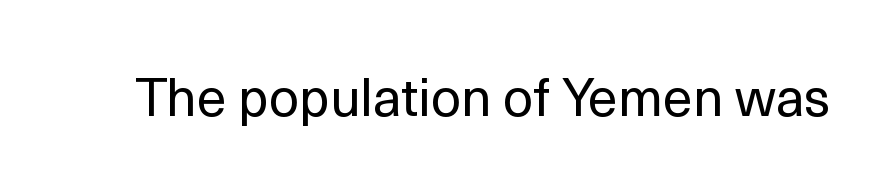
Q: Is the text bold? A: No.
Q: Is the text italic (slanted)? A: No, it is upright.
Q: Is the typeface a serif or a sans-serif typeface? A: Sans-serif.
Q: Is the text underlined? A: No.
Q: Is the spacing between letters normal or unusually wide? A: Normal.
Q: Width (condensed, normal, or wide)? A: Normal.
Q: x-height? A: Medium.
Q: Monospaced? A: No.
